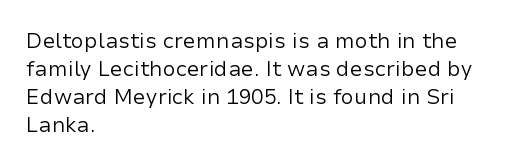
The image shows 21 px text type, upright; set left-aligned, normal line spacing (1.34x), normal letter spacing, not underlined.
